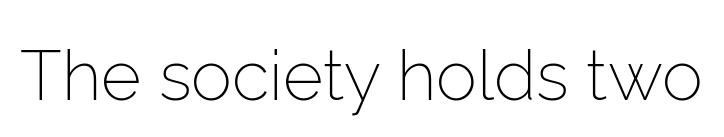
{"serif": "no", "italic": "no", "bold": "no", "weight": "light", "width": "normal", "stroke_contrast": "low", "x_height": "medium", "monospaced": "no", "underline": "no", "letter_spacing": "normal", "letter_spacing_em": 0.0, "glyph_px": 69}
